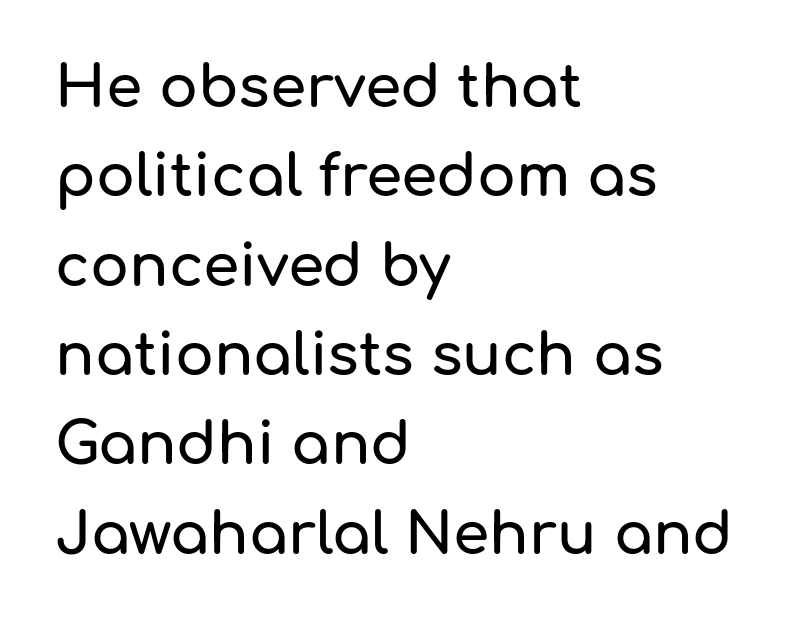
The image shows 58 px sans-serif type, upright; set left-aligned, normal line spacing (1.54x), normal letter spacing, not underlined; low stroke contrast and a medium x-height.
